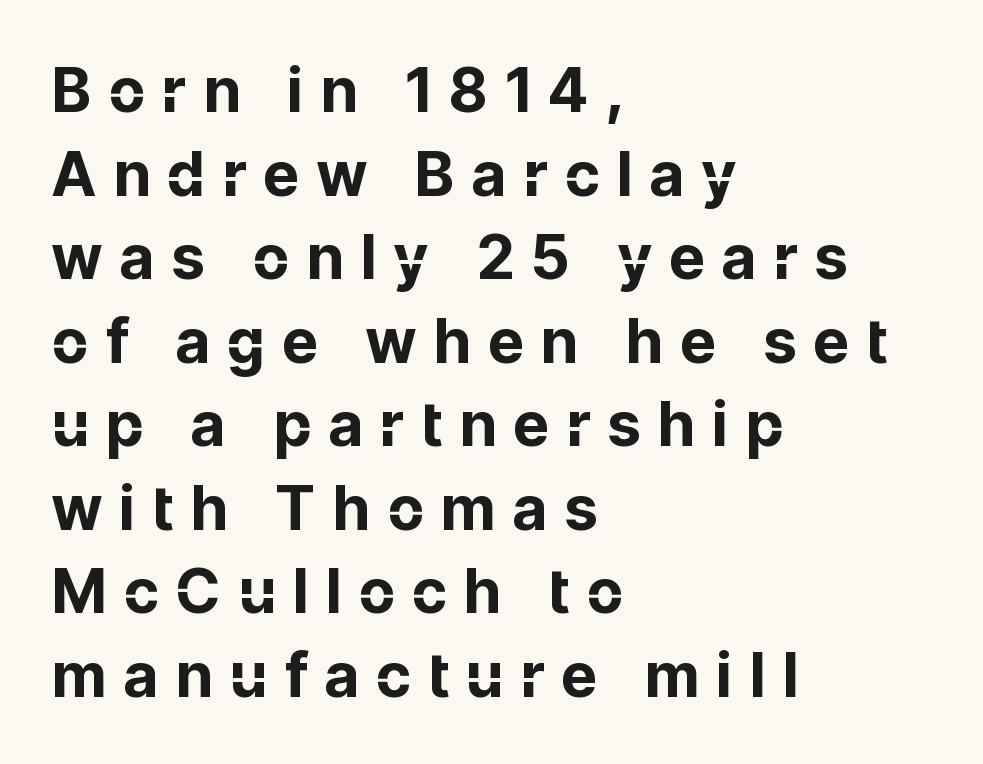
Q: Is the text bold? A: Yes.
Q: Is the text italic (slanted)? A: No, it is upright.
Q: Is the typeface a serif or a sans-serif typeface? A: Sans-serif.
Q: Is the text underlined? A: No.
Q: How is the paragraph aligned? A: Left-aligned.
Q: Is the spacing between letters normal or unusually wide? A: Unusually wide.
Q: Is the spacing between lines tight, normal or loose? A: Normal.
Q: Width (condensed, normal, or wide)? A: Normal.
Q: Stroke contrast? A: Low.
Q: x-height? A: Medium.
Q: Monospaced? A: No.
